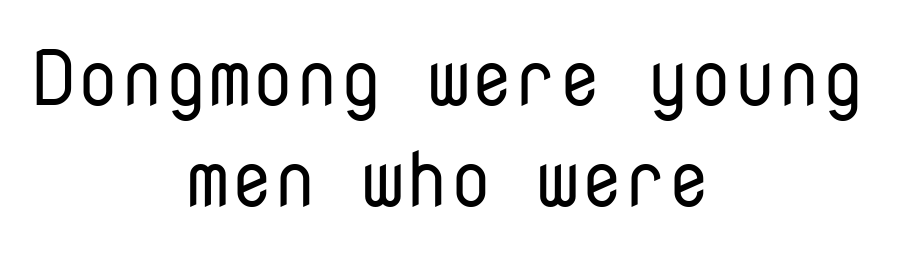
Q: Is the text bold? A: No.
Q: Is the text italic (slanted)? A: No, it is upright.
Q: Is the typeface a serif or a sans-serif typeface? A: Sans-serif.
Q: Is the text underlined? A: No.
Q: How is the paragraph aligned? A: Centered.
Q: Is the spacing between letters normal or unusually wide? A: Normal.
Q: Is the spacing between lines tight, normal or loose? A: Normal.
Q: Width (condensed, normal, or wide)? A: Normal.
Q: Stroke contrast? A: Low.
Q: x-height? A: Medium.
Q: Monospaced? A: Yes.
